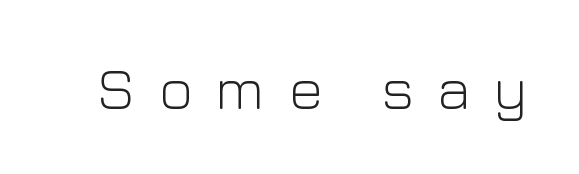
Q: Is the text bold? A: No.
Q: Is the text italic (slanted)? A: No, it is upright.
Q: Is the typeface a serif or a sans-serif typeface? A: Sans-serif.
Q: Is the text underlined? A: No.
Q: Is the spacing between letters normal or unusually wide? A: Unusually wide.
Q: Width (condensed, normal, or wide)? A: Normal.
Q: Stroke contrast? A: Low.
Q: x-height? A: Medium.
Q: Monospaced? A: No.
